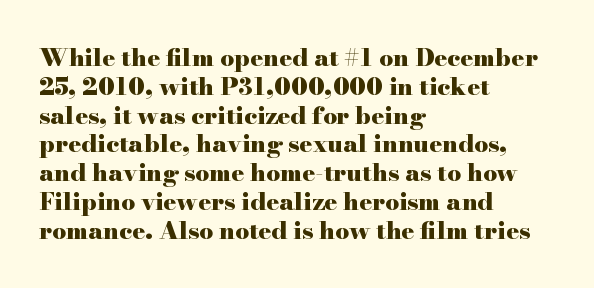
The image shows 24 px bold type, upright; set left-aligned, line spacing 1.2x, normal letter spacing, not underlined.
